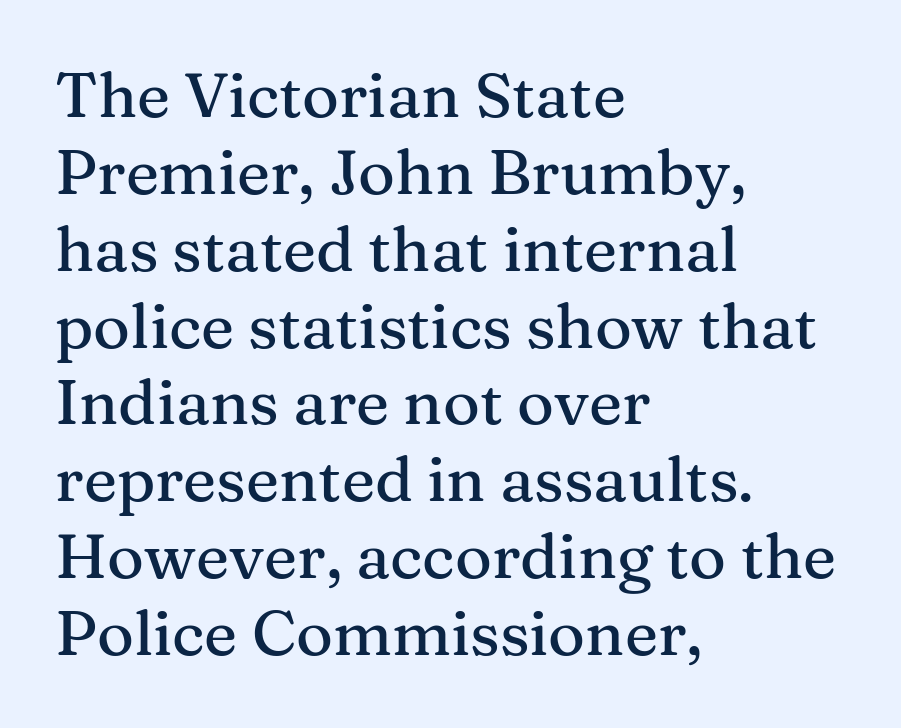
The image shows 63 px serif type, upright; set left-aligned, line spacing 1.22x, normal letter spacing, not underlined; medium stroke contrast and a medium x-height.
